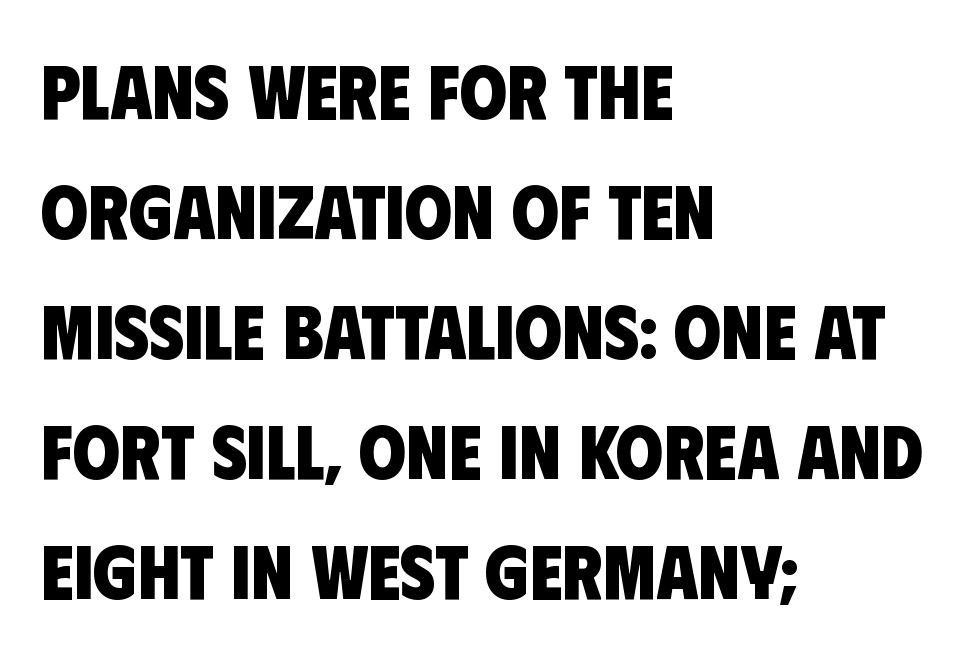
Q: Is the text bold? A: Yes.
Q: Is the typeface a serif or a sans-serif typeface? A: Sans-serif.
Q: Is the text underlined? A: No.
Q: How is the paragraph aligned? A: Left-aligned.
Q: Is the spacing between letters normal or unusually wide? A: Normal.
Q: Is the spacing between lines tight, normal or loose? A: Normal.
Q: Width (condensed, normal, or wide)? A: Condensed.
Q: Stroke contrast? A: Low.
Q: x-height? A: Large.
Q: Monospaced? A: No.
